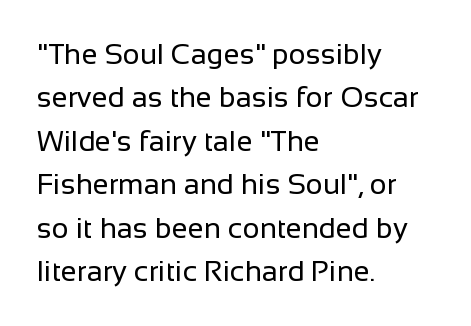
Descender tails drop into unmarked territory. This sample uses an upright cut, with every glyph sitting square on the baseline. These lines keep a tight, regular rhythm from letter to letter. Left-aligned paragraph, ragged on the right. These glyphs show unthickened strokes, regular width or finer. Check where the strokes stop: nothing finishes them off — pure sans.
